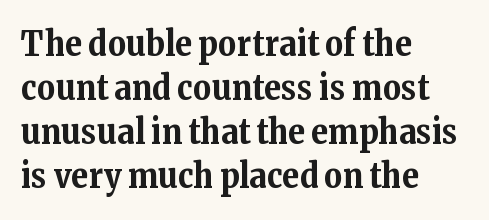
Q: Is the text bold? A: Yes.
Q: Is the text italic (slanted)? A: No, it is upright.
Q: Is the typeface a serif or a sans-serif typeface? A: Serif.
Q: Is the text underlined? A: No.
Q: How is the paragraph aligned? A: Left-aligned.
Q: Is the spacing between letters normal or unusually wide? A: Normal.
Q: Is the spacing between lines tight, normal or loose? A: Normal.
Q: Width (condensed, normal, or wide)? A: Normal.
Q: Stroke contrast? A: Medium.
Q: x-height? A: Medium.
Q: Monospaced? A: No.
